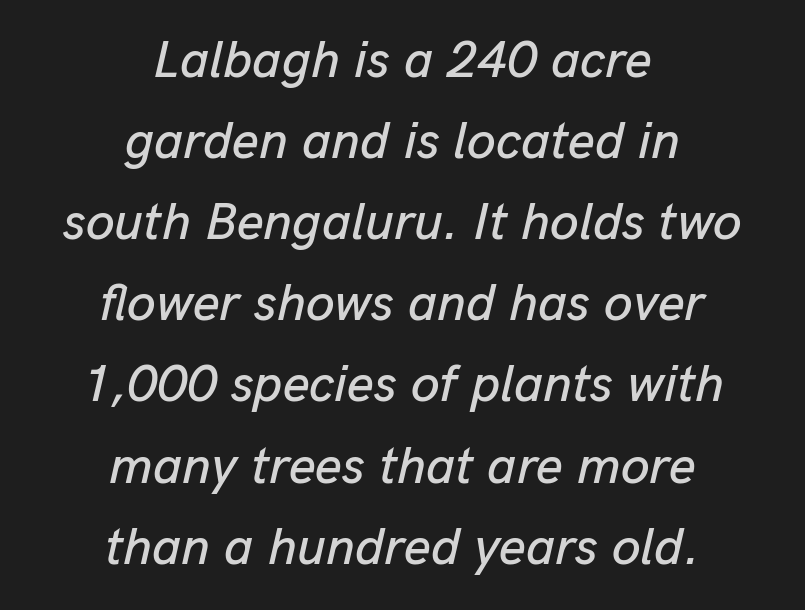
Q: Is the text italic (slanted)? A: Yes, it leans right by about 13 degrees.
Q: Is the text underlined? A: No.
Q: How is the paragraph aligned? A: Centered.
Q: Is the spacing between letters normal or unusually wide? A: Normal.
Q: Is the spacing between lines tight, normal or loose? A: Normal.
Q: Width (condensed, normal, or wide)? A: Normal.
Q: Stroke contrast? A: Low.
Q: x-height? A: Medium.
Q: Monospaced? A: No.
